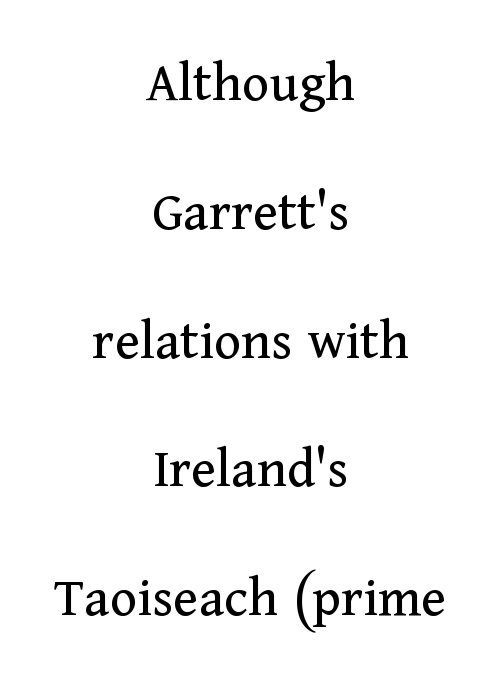
The image shows 58 px regular-weight serif type, upright; set centered, loose line spacing (2.22x), normal letter spacing, not underlined; medium stroke contrast and a medium x-height.
